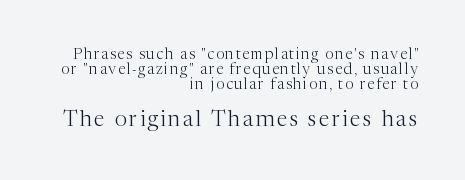
Q: Is the text bold? A: No.
Q: Is the text italic (slanted)? A: No, it is upright.
Q: Is the text underlined? A: No.
Q: How is the paragraph aligned? A: Right-aligned.
Q: Is the spacing between lines tight, normal or loose? A: Tight.
Q: Which block of text is set in a larger size, the first (top) or the second (bottom)? A: The second (bottom) one.
